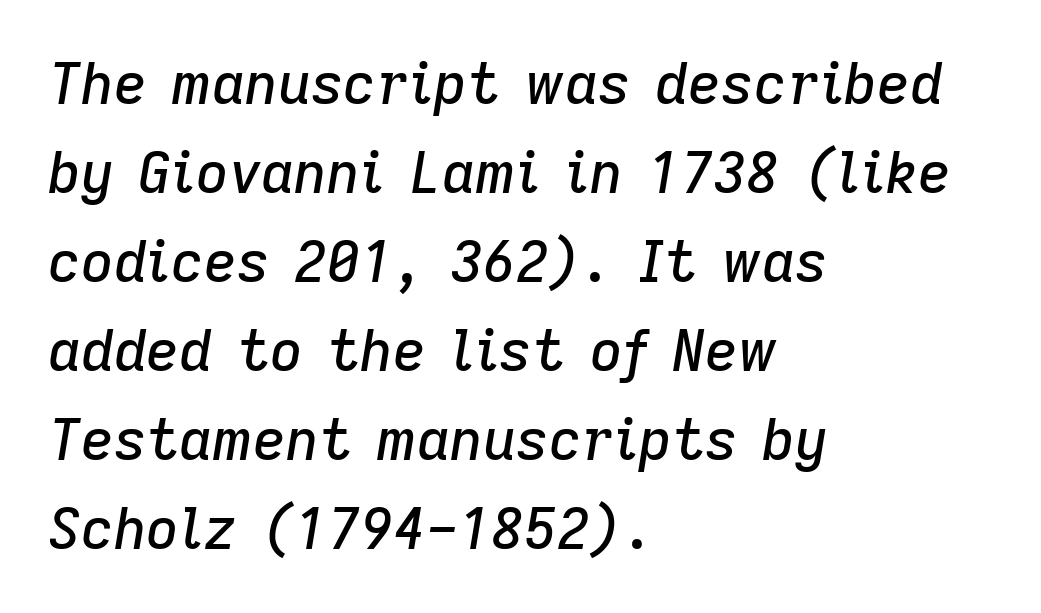
{"italic": "yes", "lean": "right", "slant_degrees": 9, "width": "normal", "stroke_contrast": "low", "x_height": "medium", "monospaced": "no", "underline": "no", "align": "left", "line_spacing": "normal", "line_spacing_ratio": 1.56, "letter_spacing": "normal", "letter_spacing_em": 0.0, "glyph_px": 57}
